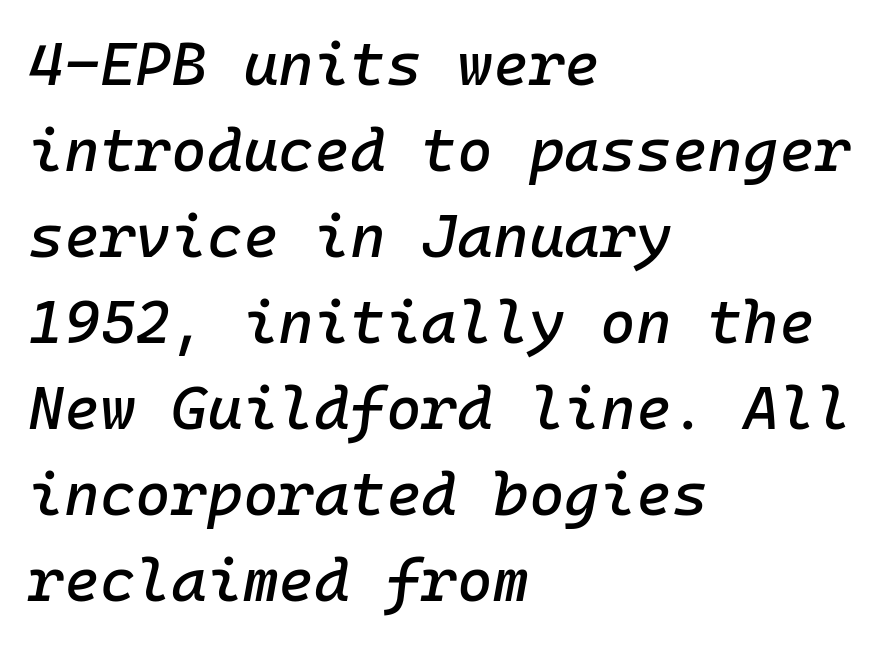
{"italic": "yes", "lean": "right", "slant_degrees": 10, "width": "normal", "stroke_contrast": "low", "x_height": "medium", "monospaced": "yes", "underline": "no", "align": "left", "line_spacing": "normal", "line_spacing_ratio": 1.41, "letter_spacing": "normal", "letter_spacing_em": 0.0, "glyph_px": 61}
